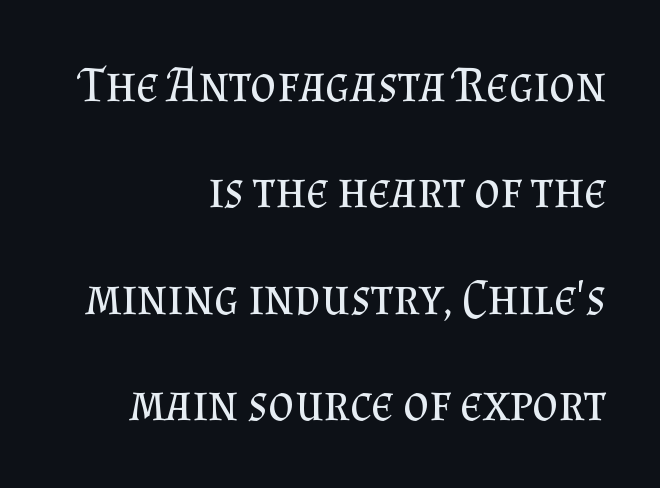
Q: Is the text bold? A: No.
Q: Is the text italic (slanted)? A: No, it is upright.
Q: Is the typeface a serif or a sans-serif typeface? A: Serif.
Q: Is the text underlined? A: No.
Q: How is the paragraph aligned? A: Right-aligned.
Q: Is the spacing between letters normal or unusually wide? A: Normal.
Q: Is the spacing between lines tight, normal or loose? A: Loose.
Q: Width (condensed, normal, or wide)? A: Normal.
Q: Stroke contrast? A: Medium.
Q: x-height? A: Small.
Q: Monospaced? A: No.
